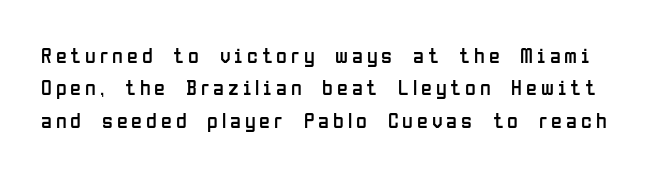
Q: Is the text bold? A: No.
Q: Is the text italic (slanted)? A: No, it is upright.
Q: Is the text underlined? A: No.
Q: Is the spacing between lines tight, normal or loose? A: Normal.
